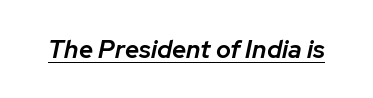
Set as a demibold, roughly 600 on the weight scale. Posture: slanted. The horizontal fit of the characters is conventional and even. A rule runs beneath these lines of type.
